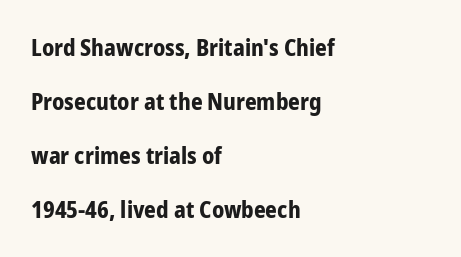
Tracking value appears to be zero — textbook default spacing. The type sits square on the baseline with zero lean. The block of text is sparse from top to bottom, with ample space between rows. How heavy is the stroke? Heavy — this is a bold. The passage shown is not underscored anywhere.
